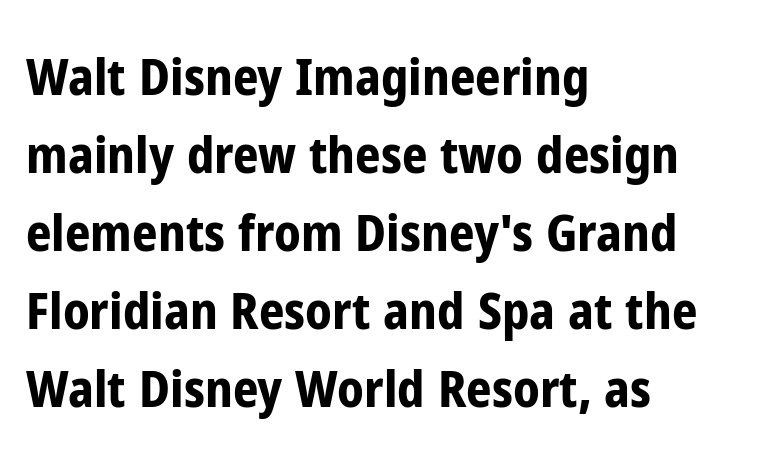
{"serif": "no", "italic": "no", "bold": "yes", "weight": "bold", "width": "condensed", "stroke_contrast": "low", "x_height": "medium", "monospaced": "no", "underline": "no", "align": "left", "line_spacing": "normal", "line_spacing_ratio": 1.56, "letter_spacing": "normal", "letter_spacing_em": 0.0, "glyph_px": 50}
